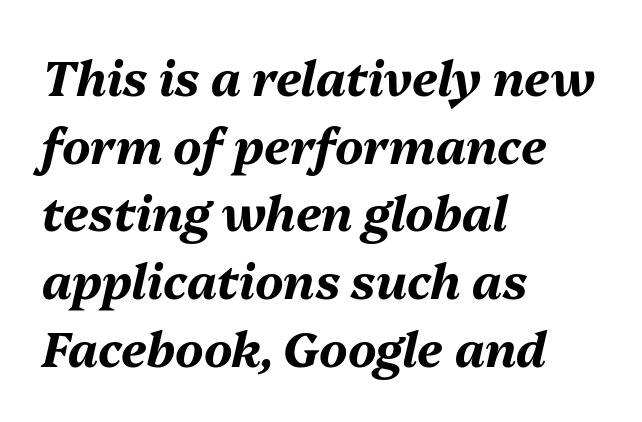
The letters advance in unequal steps, a hallmark of proportional type. Letter spacing: default. The specimen reads as italic at a glance. Lines of text with bare space underneath.
